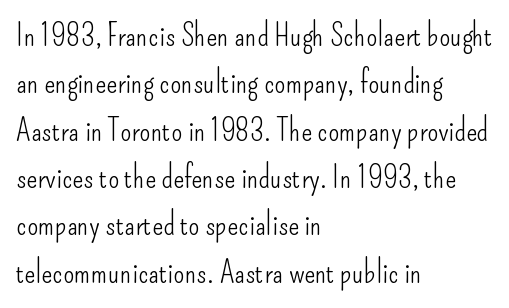
Q: Is the text bold? A: No.
Q: Is the text italic (slanted)? A: No, it is upright.
Q: Is the typeface a serif or a sans-serif typeface? A: Sans-serif.
Q: Is the text underlined? A: No.
Q: How is the paragraph aligned? A: Left-aligned.
Q: Is the spacing between letters normal or unusually wide? A: Normal.
Q: Is the spacing between lines tight, normal or loose? A: Normal.
Q: Width (condensed, normal, or wide)? A: Condensed.
Q: Stroke contrast? A: Low.
Q: x-height? A: Small.
Q: Monospaced? A: No.
